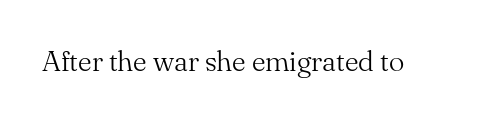
{"serif": "yes", "italic": "no", "bold": "no", "weight": "light", "width": "normal", "stroke_contrast": "medium", "x_height": "small", "monospaced": "no", "underline": "no", "letter_spacing": "normal", "letter_spacing_em": 0.0, "glyph_px": 29}
